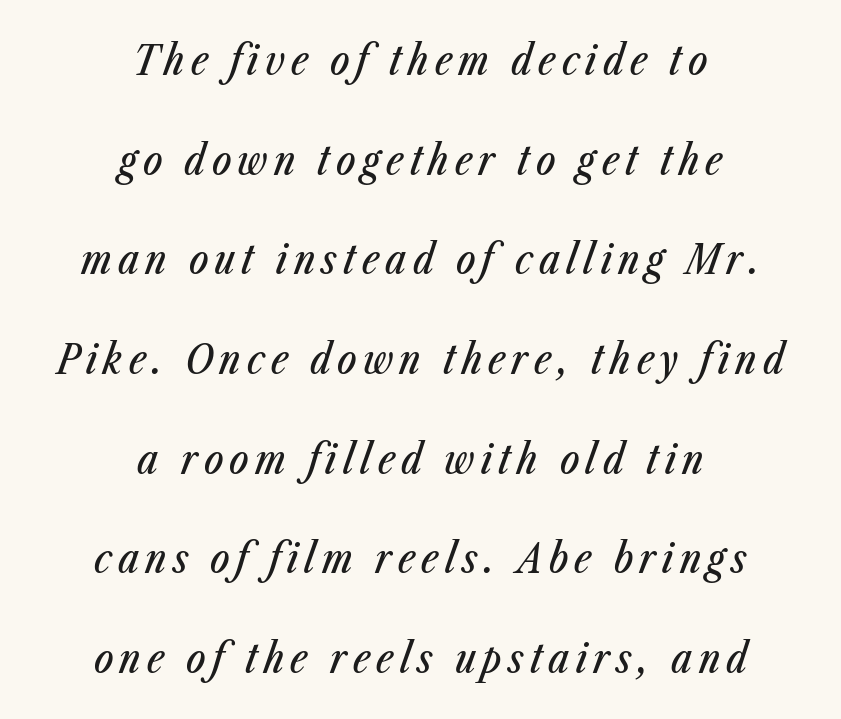
Leftover space on each line is divided equally before and after the words. Letters rest on an invisible, unmarked baseline. You could fit nearly another row in the gap between these rows. Rendered with sloped, italic letterforms. Varying glyph widths throughout — classic text-font behaviour.
